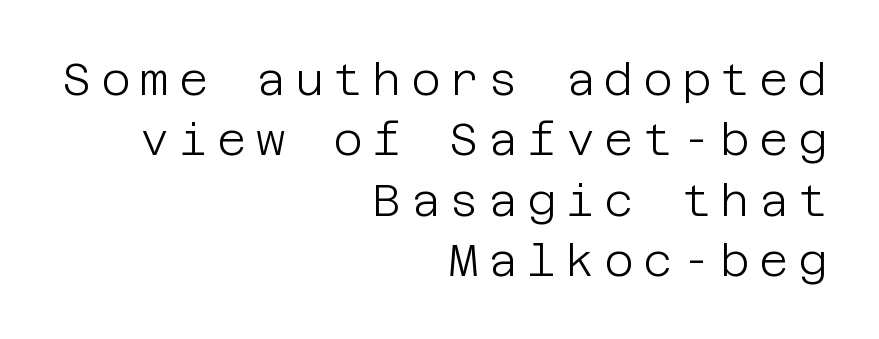
{"serif": "no", "italic": "no", "bold": "no", "weight": "light", "width": "normal", "stroke_contrast": "low", "x_height": "large", "underline": "no", "align": "right", "line_spacing": "normal", "line_spacing_ratio": 1.34, "letter_spacing": "wide", "letter_spacing_em": 0.21, "glyph_px": 45}
